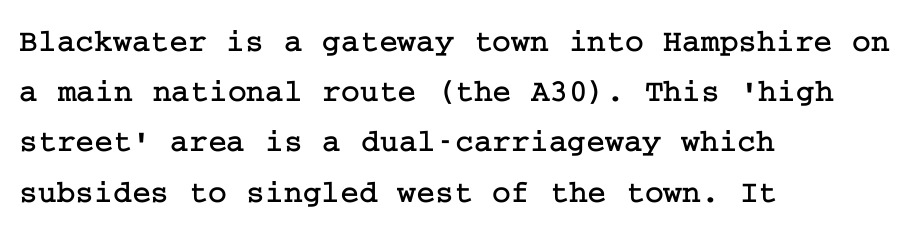
{"serif": "yes", "italic": "no", "width": "normal", "stroke_contrast": "low", "x_height": "medium", "underline": "no", "align": "left", "line_spacing": "normal", "line_spacing_ratio": 1.57, "letter_spacing": "normal", "letter_spacing_em": 0.0, "glyph_px": 32}
